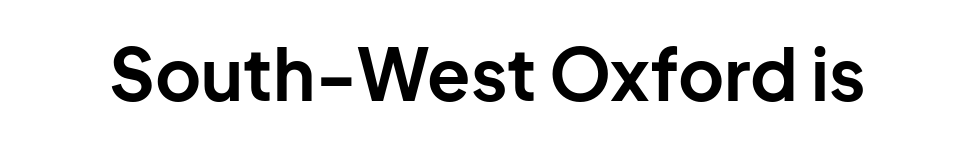
Q: Is the text bold? A: Yes.
Q: Is the text italic (slanted)? A: No, it is upright.
Q: Is the typeface a serif or a sans-serif typeface? A: Sans-serif.
Q: Is the text underlined? A: No.
Q: Is the spacing between letters normal or unusually wide? A: Normal.
Q: Width (condensed, normal, or wide)? A: Normal.
Q: Stroke contrast? A: Low.
Q: x-height? A: Medium.
Q: Monospaced? A: No.
